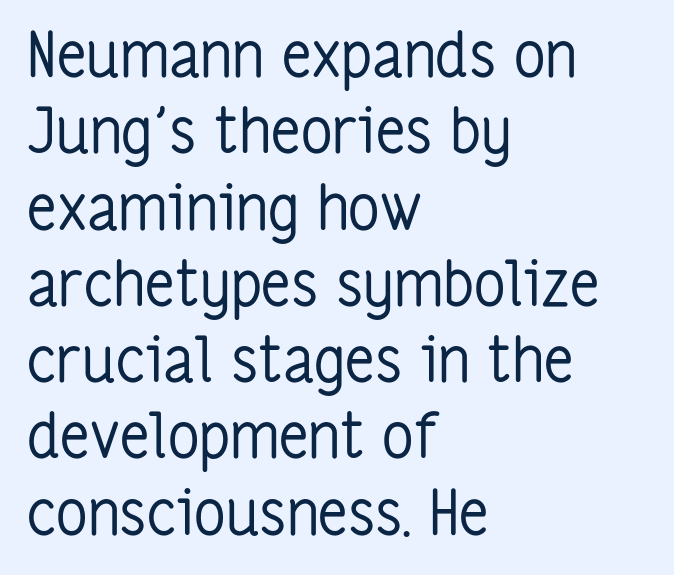
Look at the tracking — it's just the regular setting, nothing added. The font sits on the lighter half of the weight spectrum, regular included. The passage shown is typed in a proportional face where columns would drift. Compared with a centered layout, this one pins lines to the left instead.
